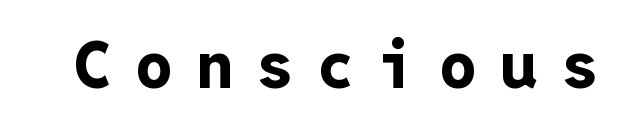
The face used here is monospaced, like something from a code editor. Strong, thick strokes mark this as bold type. Lines of text with bare space underneath. Notice how the stems are strictly vertical — no italics here. This sample uses a sans-serif face. This rendering widens character spacing well past its baseline value.
